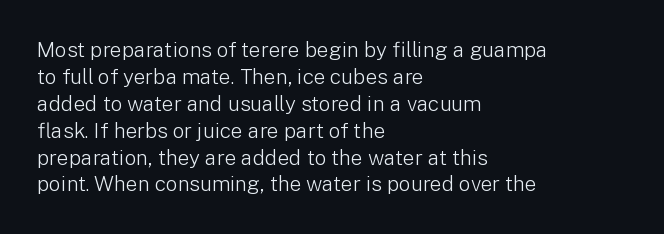
These lines keep a tight, regular rhythm from letter to letter. The rows are spaced the way most documents space them. Nothing heavy about these letters — not bold at all. A roman cut, with each character standing at attention. Check under the words: just untouched page. All the whitespace from short lines collects on the right.
